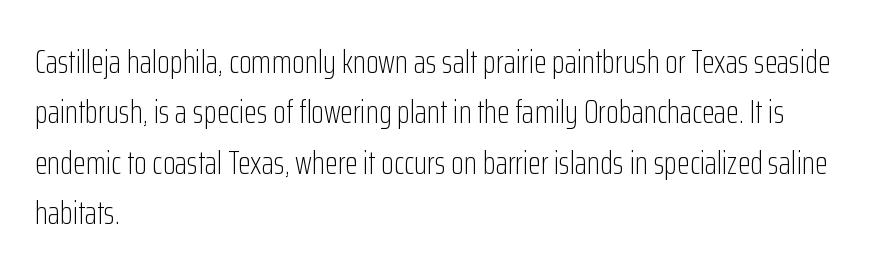
Counters stay open thanks to moderate or lighter strokes. Tracking here is standard; glyphs follow each other at the usual distance. Note the varied advance widths — an 'i' is clearly narrower than an 'm'. A bare baseline throughout the passage. Casual observation: everything's shoved over to the left.
